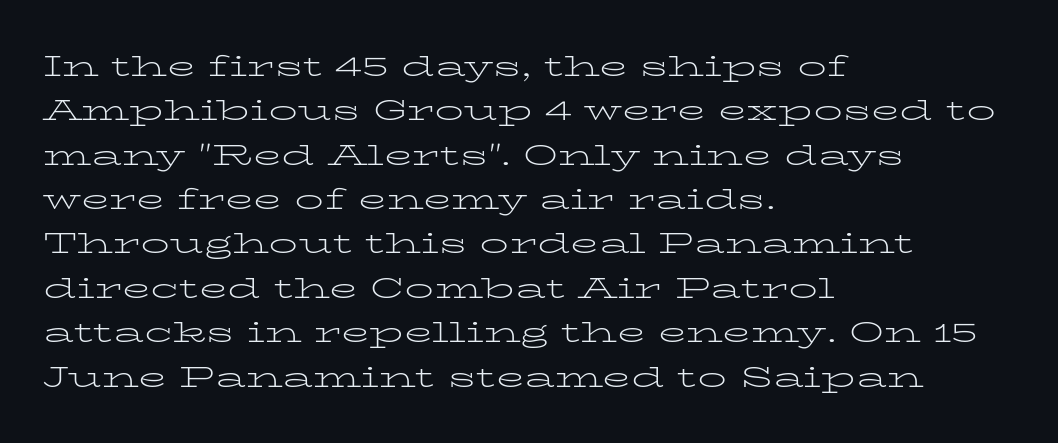
Q: Is the text bold? A: No.
Q: Is the text italic (slanted)? A: No, it is upright.
Q: Is the typeface a serif or a sans-serif typeface? A: Serif.
Q: Is the text underlined? A: No.
Q: How is the paragraph aligned? A: Left-aligned.
Q: Is the spacing between letters normal or unusually wide? A: Normal.
Q: Is the spacing between lines tight, normal or loose? A: Normal.
Q: Width (condensed, normal, or wide)? A: Wide.
Q: Stroke contrast? A: Low.
Q: x-height? A: Medium.
Q: Monospaced? A: No.
